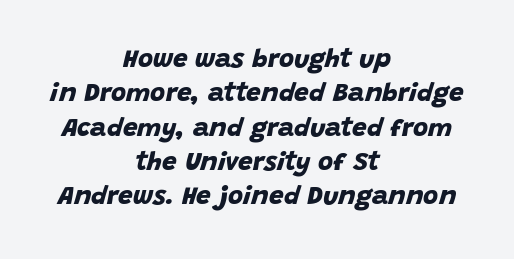
{"bold": "yes", "underline": "no", "align": "center", "line_spacing": "normal", "line_spacing_ratio": 1.32, "letter_spacing": "normal", "letter_spacing_em": 0.0, "glyph_px": 26}
